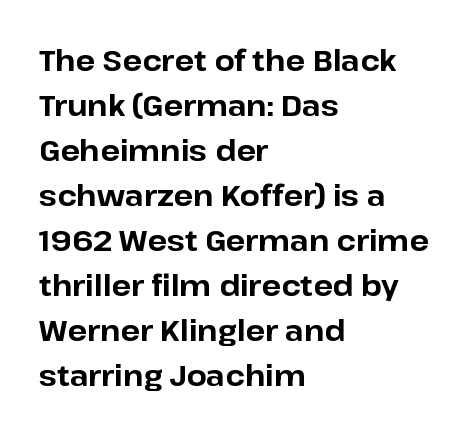
Q: Is the text bold? A: Yes.
Q: Is the text italic (slanted)? A: No, it is upright.
Q: Is the typeface a serif or a sans-serif typeface? A: Sans-serif.
Q: Is the text underlined? A: No.
Q: How is the paragraph aligned? A: Left-aligned.
Q: Is the spacing between letters normal or unusually wide? A: Normal.
Q: Is the spacing between lines tight, normal or loose? A: Normal.
Q: Width (condensed, normal, or wide)? A: Normal.
Q: Stroke contrast? A: Low.
Q: x-height? A: Medium.
Q: Monospaced? A: No.
